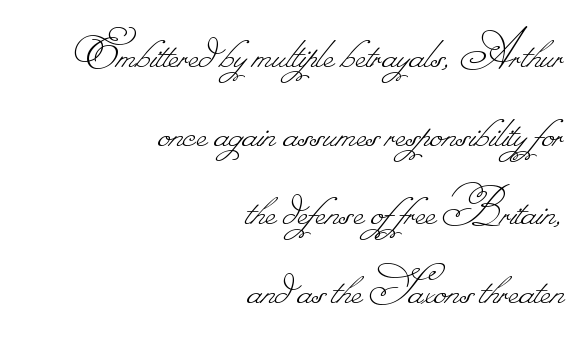
Q: Is the text bold? A: No.
Q: Is the text underlined? A: No.
Q: How is the paragraph aligned? A: Right-aligned.
Q: Is the spacing between letters normal or unusually wide? A: Normal.
Q: Is the spacing between lines tight, normal or loose? A: Normal.
Q: Width (condensed, normal, or wide)? A: Normal.
Q: Stroke contrast? A: Low.
Q: Monospaced? A: No.
